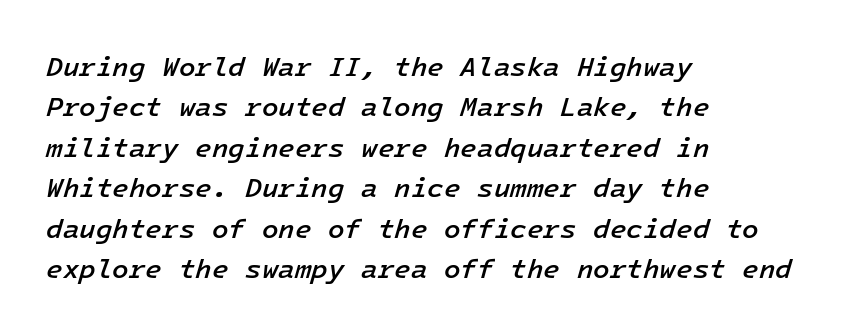
{"italic": "yes", "lean": "right", "slant_degrees": 16, "bold": "semi", "underline": "no", "align": "left", "line_spacing": "normal", "line_spacing_ratio": 1.5, "letter_spacing": "normal", "letter_spacing_em": 0.0, "glyph_px": 27}
